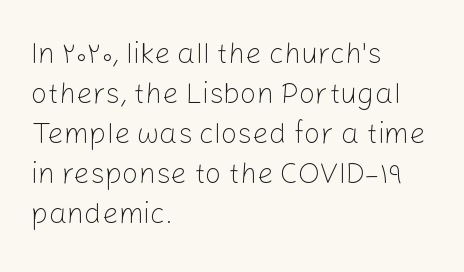
{"serif": "no", "italic": "no", "bold": "no", "weight": "light", "width": "normal", "stroke_contrast": "low", "x_height": "medium", "monospaced": "no", "underline": "no", "align": "left", "line_spacing": "normal", "line_spacing_ratio": 1.38, "letter_spacing": "normal", "letter_spacing_em": 0.0, "glyph_px": 29}
